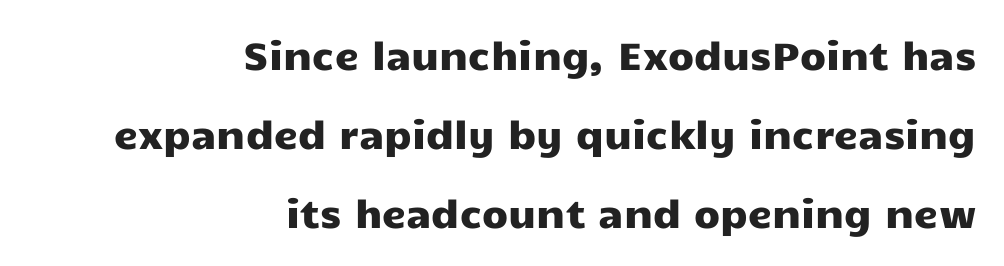
{"serif": "no", "italic": "no", "width": "wide", "stroke_contrast": "low", "x_height": "medium", "monospaced": "no", "underline": "no", "align": "right", "line_spacing": "loose", "line_spacing_ratio": 2.08, "letter_spacing": "normal", "letter_spacing_em": 0.0, "glyph_px": 38}
